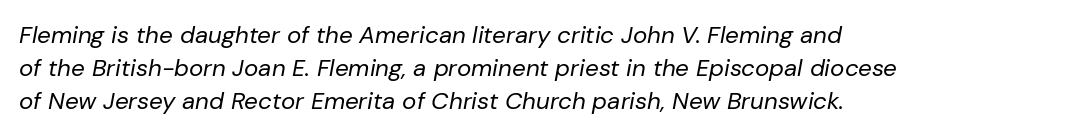
Is there much room between lines? A standard amount, neither cramped nor airy. The paragraph has a hard left edge and a soft right edge. Glyph-to-glyph distance matches everyday printed text. Compared with a typical body face, this is equally light or lighter still. Check the space under the baseline: it is left empty.
